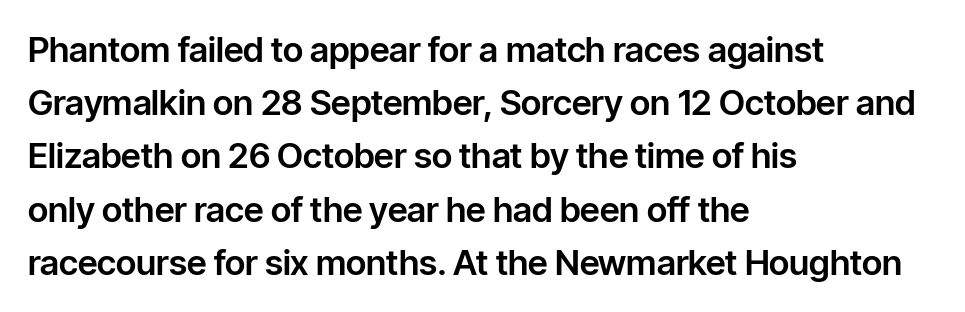
The image shows 35 px sans-serif type, upright; set left-aligned, normal line spacing (1.52x), normal letter spacing, not underlined; low stroke contrast and a medium x-height.
